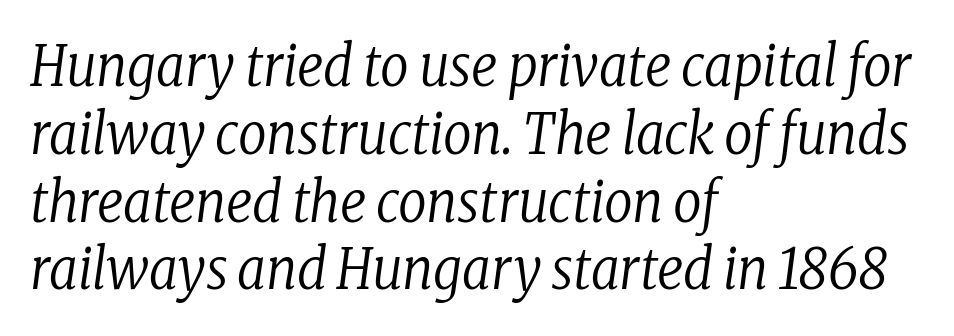
Q: Is the text bold? A: No.
Q: Is the text italic (slanted)? A: Yes, it leans right by about 8 degrees.
Q: Is the typeface a serif or a sans-serif typeface? A: Serif.
Q: Is the text underlined? A: No.
Q: How is the paragraph aligned? A: Left-aligned.
Q: Is the spacing between letters normal or unusually wide? A: Normal.
Q: Width (condensed, normal, or wide)? A: Condensed.
Q: Stroke contrast? A: Low.
Q: x-height? A: Medium.
Q: Monospaced? A: No.
